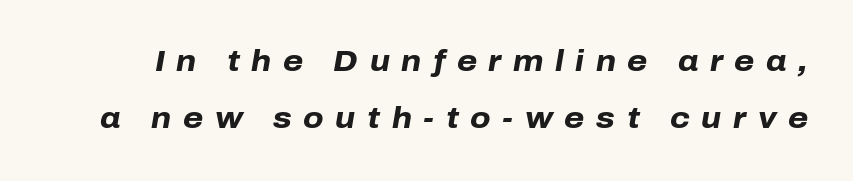
{"italic": "yes", "lean": "right", "slant_degrees": 10, "bold": "yes", "weight": "heavy", "width": "normal", "stroke_contrast": "low", "x_height": "medium", "monospaced": "no", "underline": "no", "line_spacing": "loose", "line_spacing_ratio": 1.98, "letter_spacing": "wide", "letter_spacing_em": 0.4, "glyph_px": 29}
